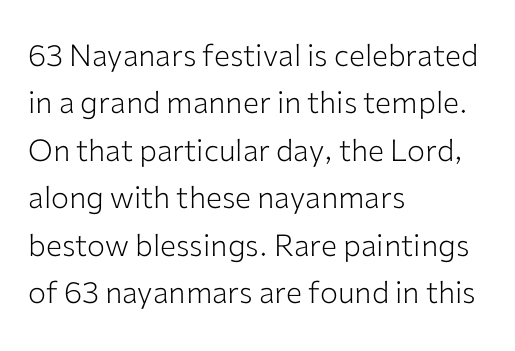
The image shows 30 px light sans-serif type, upright; set left-aligned, normal line spacing (1.58x), normal letter spacing, not underlined; low stroke contrast and a medium x-height.
